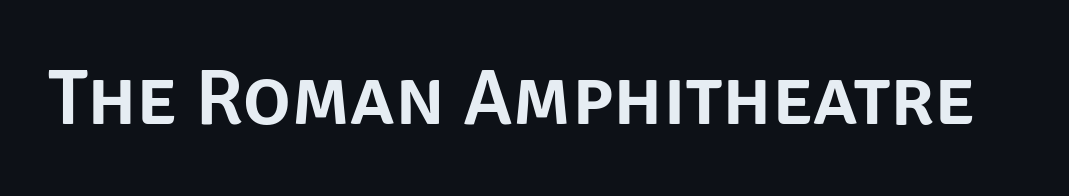
Q: Is the text italic (slanted)? A: No, it is upright.
Q: Is the typeface a serif or a sans-serif typeface? A: Sans-serif.
Q: Is the text underlined? A: No.
Q: Is the spacing between letters normal or unusually wide? A: Normal.
Q: Width (condensed, normal, or wide)? A: Normal.
Q: Stroke contrast? A: Low.
Q: x-height? A: Large.
Q: Monospaced? A: No.
